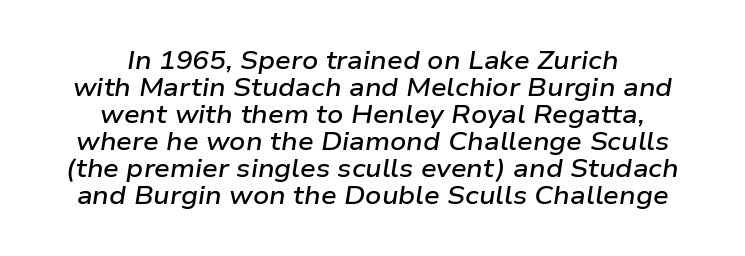
The image shows 25 px text type, italic (leaning right); set centered, tight line spacing (1.08x), normal letter spacing, not underlined.
